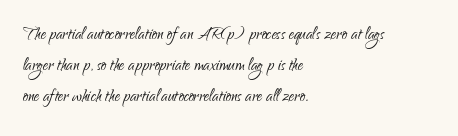
No chunkiness to these letters — they're not bold. The area under the type is left untouched. This rendering uses left alignment, leaving the right contour irregular. Compared with typical body copy, the letter spacing here is the same.
